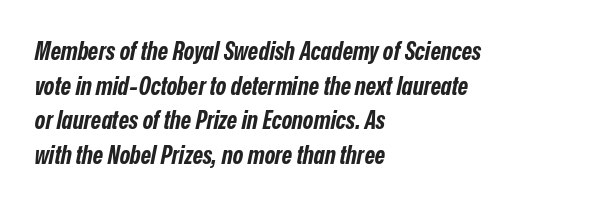
{"italic": "yes", "lean": "right", "slant_degrees": 12, "bold": "yes", "underline": "no", "align": "left", "line_spacing": "normal", "line_spacing_ratio": 1.39, "letter_spacing": "normal", "letter_spacing_em": 0.0, "glyph_px": 25}
